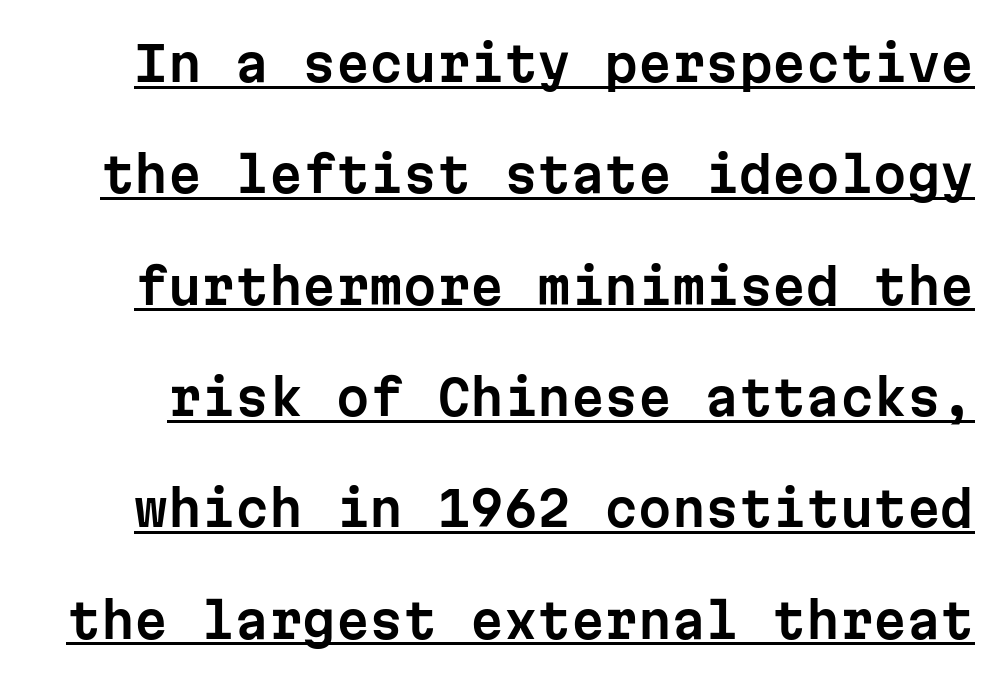
Q: Is the text italic (slanted)? A: No, it is upright.
Q: Is the typeface a serif or a sans-serif typeface? A: Sans-serif.
Q: Is the text underlined? A: Yes.
Q: Is the spacing between letters normal or unusually wide? A: Normal.
Q: Is the spacing between lines tight, normal or loose? A: Loose.
Q: Width (condensed, normal, or wide)? A: Normal.
Q: Stroke contrast? A: Low.
Q: x-height? A: Medium.
Q: Monospaced? A: Yes.
